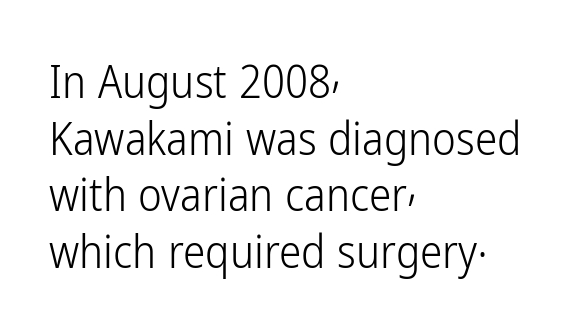
The image shows 45 px light, condensed sans-serif type, upright; set left-aligned, normal line spacing (1.26x), normal letter spacing, not underlined; low stroke contrast and a medium x-height.
